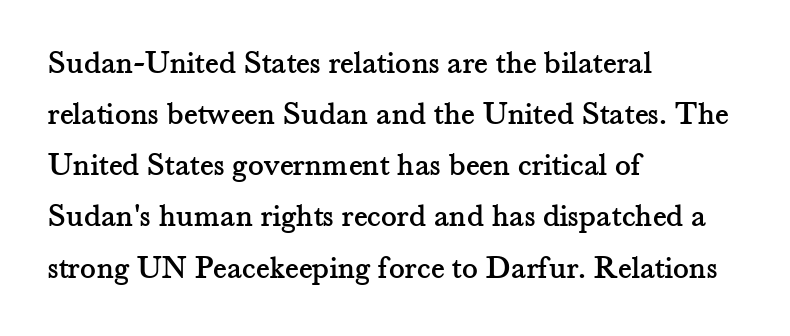
{"serif": "yes", "italic": "no", "width": "normal", "stroke_contrast": "medium", "x_height": "small", "monospaced": "no", "underline": "no", "align": "left", "line_spacing": "normal", "line_spacing_ratio": 1.55, "letter_spacing": "normal", "letter_spacing_em": 0.0, "glyph_px": 33}
